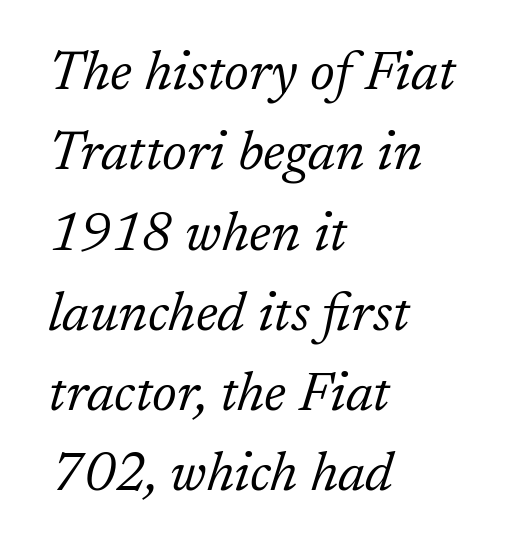
Only glyphs here, with clear space below each row. One-word summary of the alignment: left. A typesetter would call this proportional, since set widths differ per character. In terms of posture, this sample is oblique. Tracking value appears to be zero — textbook default spacing. Students, observe: this is what conventionally led text looks like.
